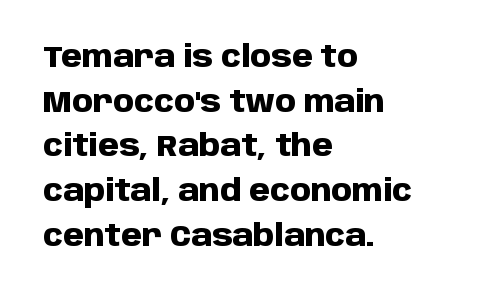
Q: Is the text bold? A: Yes.
Q: Is the text italic (slanted)? A: No, it is upright.
Q: Is the typeface a serif or a sans-serif typeface? A: Sans-serif.
Q: Is the text underlined? A: No.
Q: How is the paragraph aligned? A: Left-aligned.
Q: Is the spacing between letters normal or unusually wide? A: Normal.
Q: Is the spacing between lines tight, normal or loose? A: Normal.
Q: Width (condensed, normal, or wide)? A: Normal.
Q: Stroke contrast? A: Low.
Q: x-height? A: Large.
Q: Monospaced? A: No.
